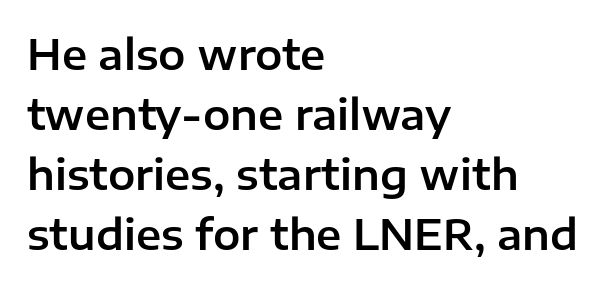
The ragged edge is on the right, which tells us the setting is flush left. Anything drawn beneath the words? Only blank space. Note: no serifs on the glyphs. The face used here is proportionally spaced, like ordinary book or web type.
